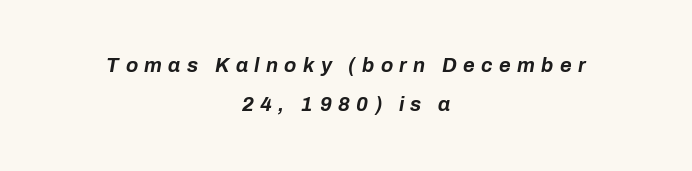
Q: Is the text bold? A: Yes.
Q: Is the text italic (slanted)? A: Yes, it leans right by about 10 degrees.
Q: Is the text underlined? A: No.
Q: How is the paragraph aligned? A: Centered.
Q: Is the spacing between letters normal or unusually wide? A: Unusually wide.
Q: Is the spacing between lines tight, normal or loose? A: Loose.
